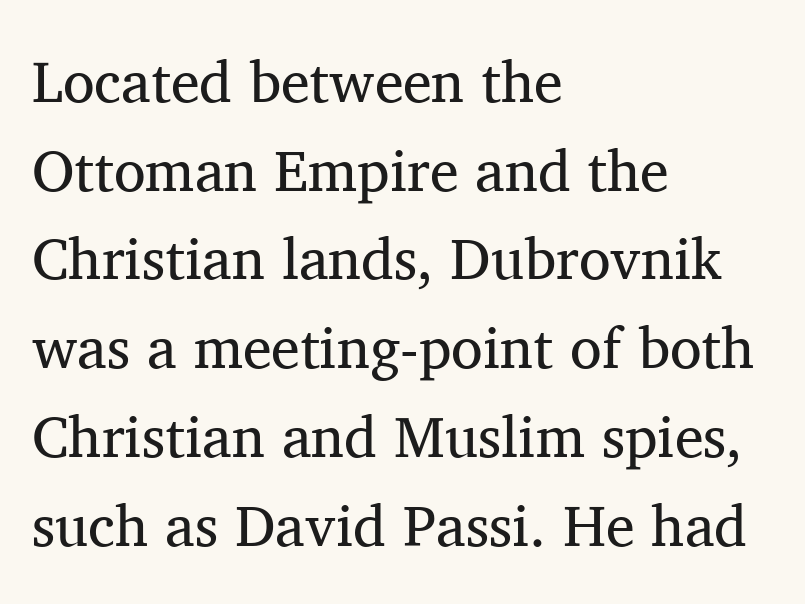
{"serif": "yes", "italic": "no", "bold": "no", "weight": "regular", "width": "normal", "stroke_contrast": "medium", "x_height": "medium", "monospaced": "no", "underline": "no", "align": "left", "line_spacing": "normal", "line_spacing_ratio": 1.53, "letter_spacing": "normal", "letter_spacing_em": 0.0, "glyph_px": 58}
